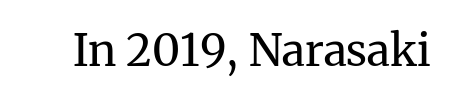
The image shows 44 px regular-weight serif type, upright; set normal letter spacing, not underlined; medium stroke contrast and a medium x-height.
